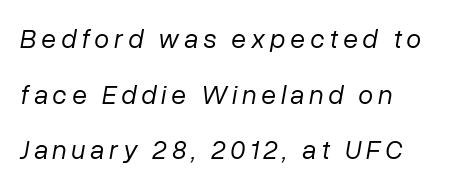
{"italic": "yes", "lean": "right", "slant_degrees": 10, "bold": "no", "underline": "no", "align": "left", "line_spacing": "loose", "line_spacing_ratio": 2.06, "glyph_px": 27}
